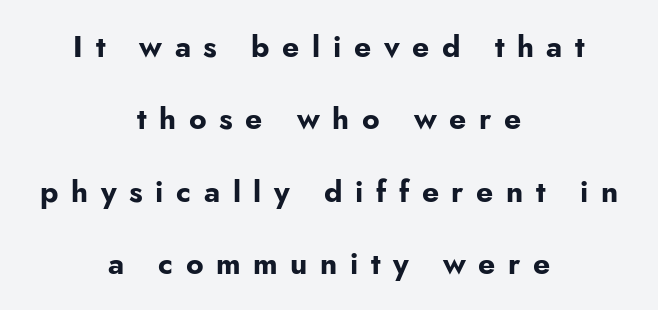
{"serif": "no", "italic": "no", "bold": "yes", "weight": "bold", "width": "normal", "stroke_contrast": "low", "x_height": "small", "monospaced": "no", "underline": "no", "align": "center", "line_spacing": "loose", "line_spacing_ratio": 2.41, "letter_spacing": "wide", "letter_spacing_em": 0.42, "glyph_px": 30}
